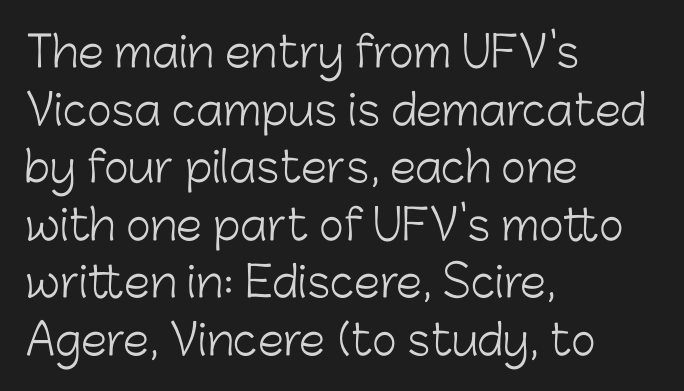
Q: Is the text bold? A: No.
Q: Is the text italic (slanted)? A: No, it is upright.
Q: Is the typeface a serif or a sans-serif typeface? A: Sans-serif.
Q: Is the text underlined? A: No.
Q: How is the paragraph aligned? A: Left-aligned.
Q: Is the spacing between letters normal or unusually wide? A: Normal.
Q: Is the spacing between lines tight, normal or loose? A: Normal.
Q: Width (condensed, normal, or wide)? A: Normal.
Q: Stroke contrast? A: Low.
Q: x-height? A: Medium.
Q: Monospaced? A: No.
